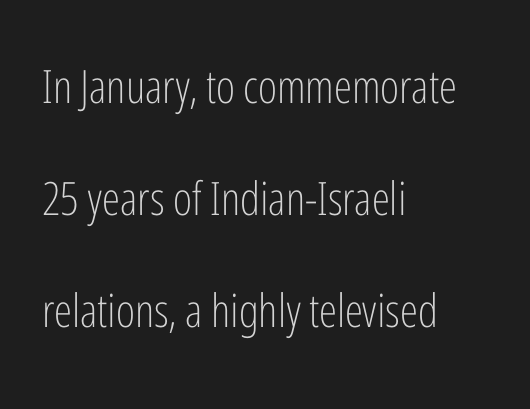
Q: Is the text bold? A: No.
Q: Is the text italic (slanted)? A: No, it is upright.
Q: Is the typeface a serif or a sans-serif typeface? A: Sans-serif.
Q: Is the text underlined? A: No.
Q: How is the paragraph aligned? A: Left-aligned.
Q: Is the spacing between letters normal or unusually wide? A: Normal.
Q: Is the spacing between lines tight, normal or loose? A: Loose.
Q: Width (condensed, normal, or wide)? A: Condensed.
Q: Stroke contrast? A: Low.
Q: x-height? A: Medium.
Q: Monospaced? A: No.
